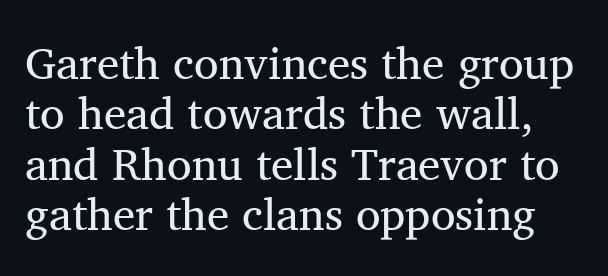
{"serif": "yes", "italic": "no", "bold": "no", "weight": "regular", "width": "normal", "stroke_contrast": "medium", "x_height": "medium", "monospaced": "no", "underline": "no", "line_spacing": "tight", "line_spacing_ratio": 1.12, "letter_spacing": "normal", "letter_spacing_em": 0.0, "glyph_px": 45}
